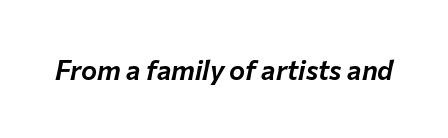
The image shows 27 px text type, italic (leaning right); set normal letter spacing, not underlined.
